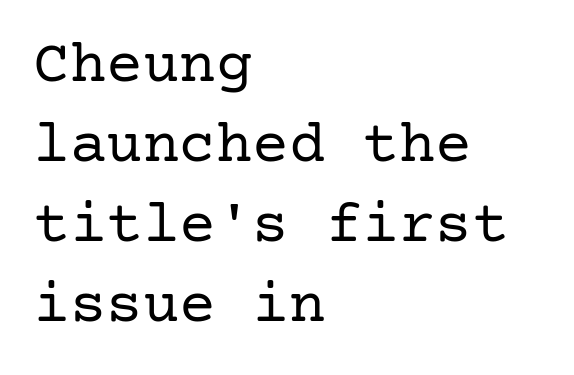
The face looks like a standard text weight, possibly lighter. Caption: multi-line text, flush left, ragged right. Posture: upright roman. A serif font was chosen for this passage. The space directly below the letters is spotless. Nothing unusual about the tracking: characters are spaced as the font intends.
